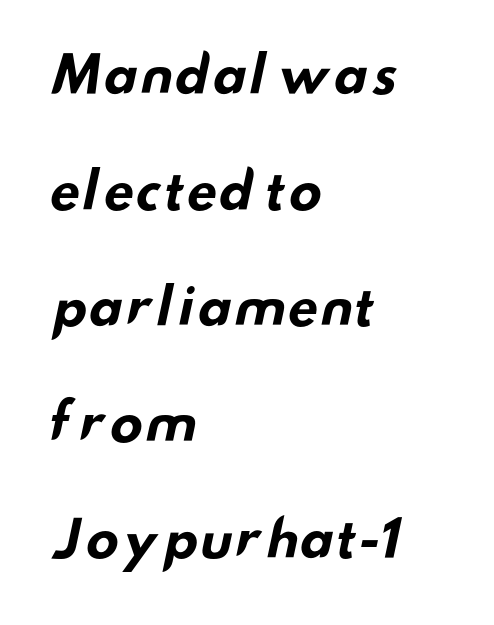
The image shows 50 px bold, wide sans-serif type; set left-aligned, loose line spacing (2.32x), normal letter spacing, not underlined; low stroke contrast and a small x-height.
